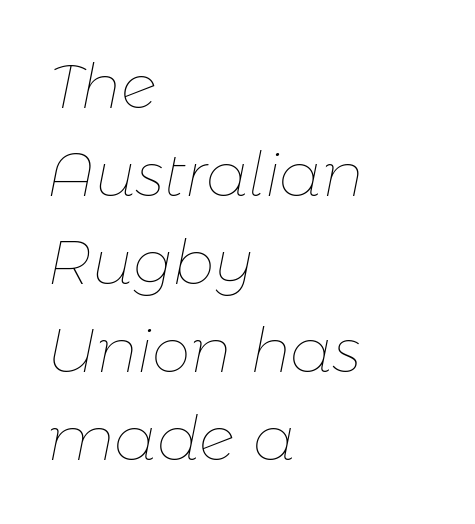
{"italic": "yes", "lean": "right", "slant_degrees": 11, "bold": "no", "weight": "thin", "width": "normal", "stroke_contrast": "low", "x_height": "medium", "monospaced": "no", "underline": "no", "align": "left", "line_spacing": "normal", "line_spacing_ratio": 1.42, "letter_spacing": "normal", "letter_spacing_em": 0.0, "glyph_px": 62}
